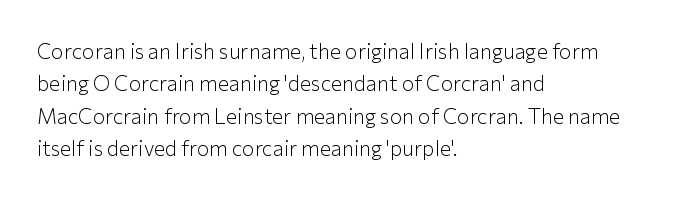
{"italic": "no", "bold": "no", "underline": "no", "align": "left", "line_spacing": "normal", "line_spacing_ratio": 1.54, "letter_spacing": "normal", "letter_spacing_em": 0.0, "glyph_px": 21}
